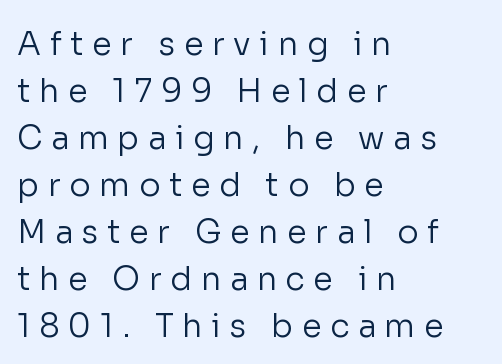
The image shows 32 px regular-weight sans-serif type, upright; set left-aligned, normal line spacing (1.47x), unusually wide letter spacing (+0.27 em), not underlined; low stroke contrast and a medium x-height.
